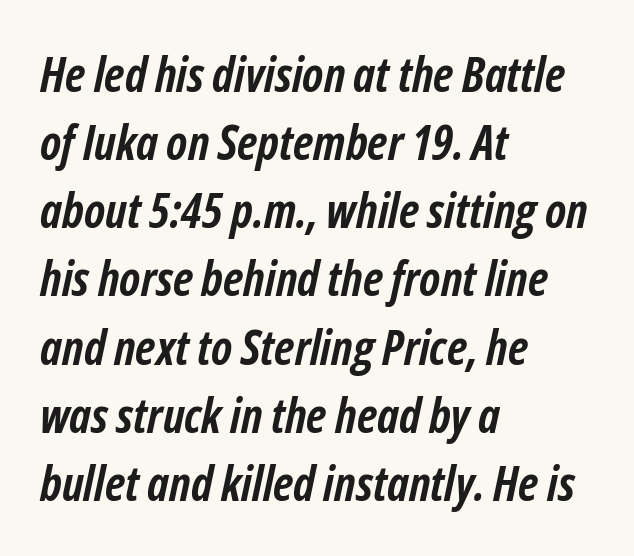
The leading is moderate, giving the passage an even texture. Compared with ordinary roman type, these characters are visibly tilted. These lines are rendered in a variable-pitch font. The passage shown has conventional tracking throughout. Each line starts at the same left margin while the right side varies. The letters are bold, with thick, heavy strokes.
